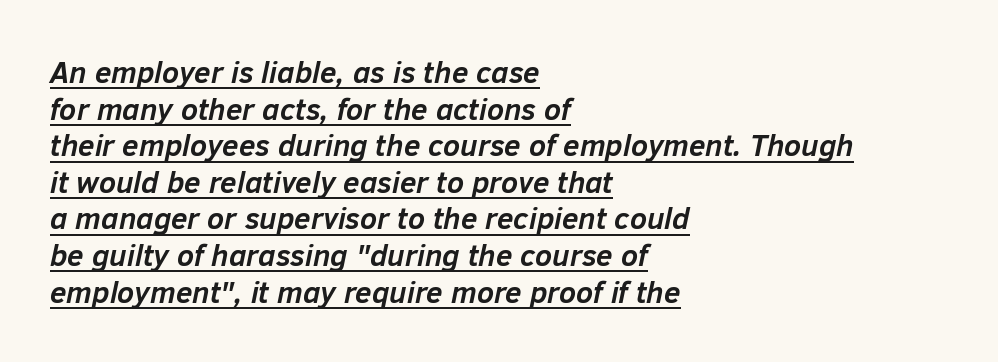
{"italic": "yes", "lean": "right", "slant_degrees": 12, "bold": "yes", "weight": "semibold", "width": "normal", "stroke_contrast": "low", "x_height": "medium", "monospaced": "no", "underline": "yes", "align": "left", "line_spacing_ratio": 1.22, "letter_spacing": "normal", "letter_spacing_em": 0.0, "glyph_px": 30}
